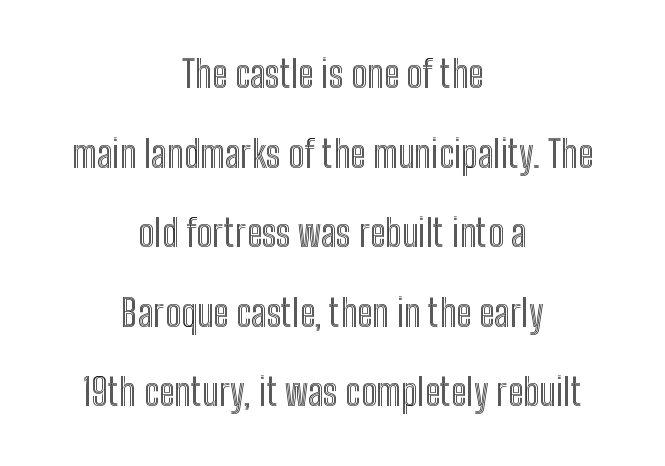
Q: Is the text italic (slanted)? A: No, it is upright.
Q: Is the text underlined? A: No.
Q: How is the paragraph aligned? A: Centered.
Q: Is the spacing between letters normal or unusually wide? A: Normal.
Q: Is the spacing between lines tight, normal or loose? A: Loose.
Q: Width (condensed, normal, or wide)? A: Condensed.
Q: x-height? A: Medium.
Q: Monospaced? A: No.
